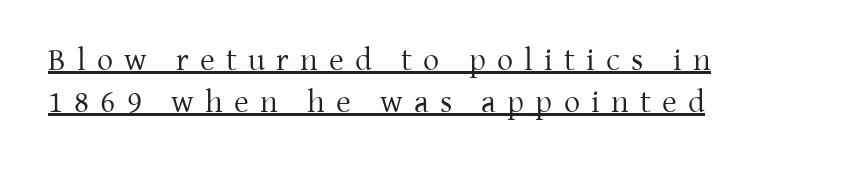
Q: Is the text bold? A: No.
Q: Is the text italic (slanted)? A: No, it is upright.
Q: Is the typeface a serif or a sans-serif typeface? A: Serif.
Q: Is the text underlined? A: Yes.
Q: How is the paragraph aligned? A: Left-aligned.
Q: Is the spacing between letters normal or unusually wide? A: Unusually wide.
Q: Is the spacing between lines tight, normal or loose? A: Normal.
Q: Width (condensed, normal, or wide)? A: Normal.
Q: Stroke contrast? A: Low.
Q: x-height? A: Medium.
Q: Monospaced? A: No.
